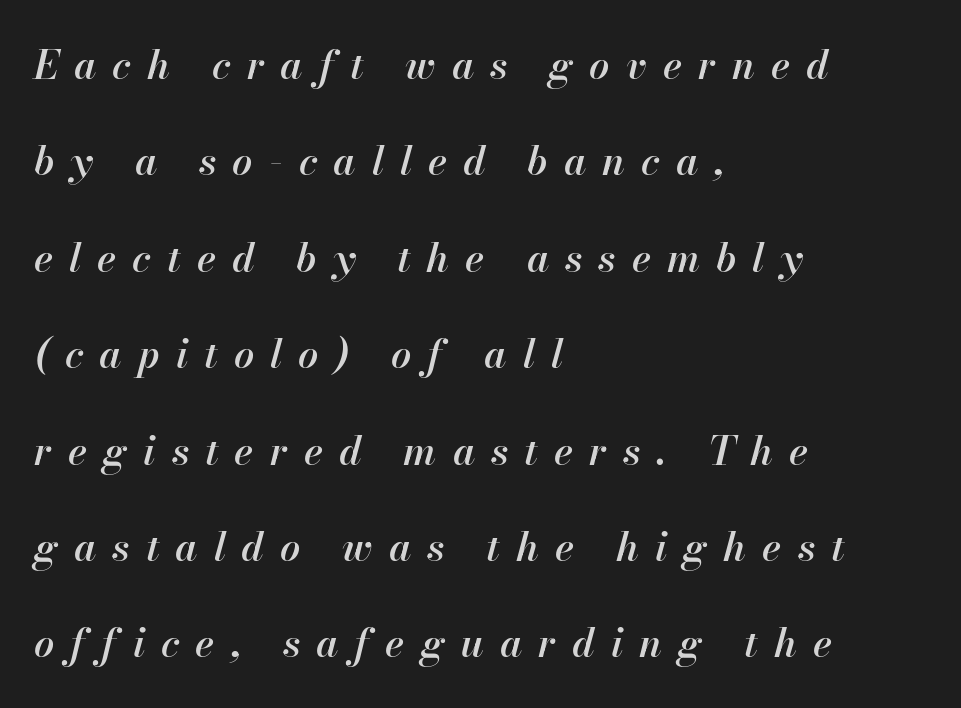
A typesetter would mark this as italic. Beneath every word, the page is bare. The type is letterspaced generously, with wide tracking. A classic flush-left, rag-right setting is used for this passage.
